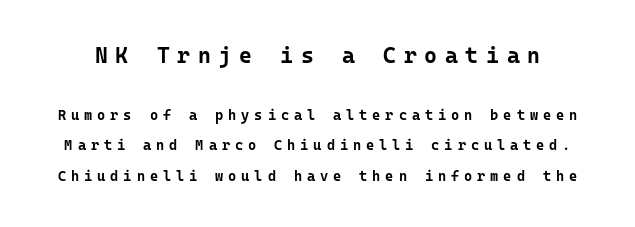
Students, note that the glyphs here are deliberately spaced far apart. This sample uses an upright cut, with every glyph sitting square on the baseline. The rendering shrinks the type as you move from the upper chunk to the lower. Each glyph is drawn with heavy, bold strokes.
